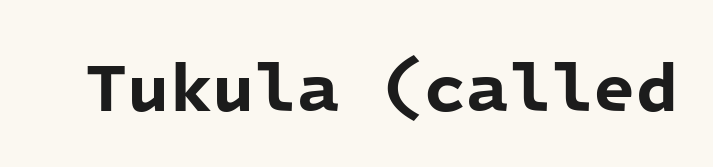
The face used here is a sans, in the tradition of grotesques and geometrics. These lines carry a lot of weight — the face is fully bold. The face used here is monospaced, like something from a code editor. The horizontal fit of the characters is conventional and even. The glyphs are unaccompanied by any horizontal stroke below them.
